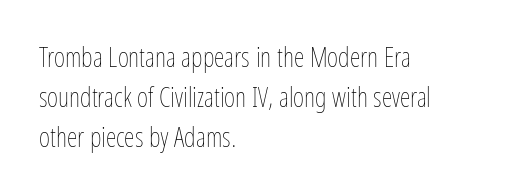
The image shows 27 px text type, upright; set left-aligned, normal line spacing (1.49x), normal letter spacing, not underlined.
